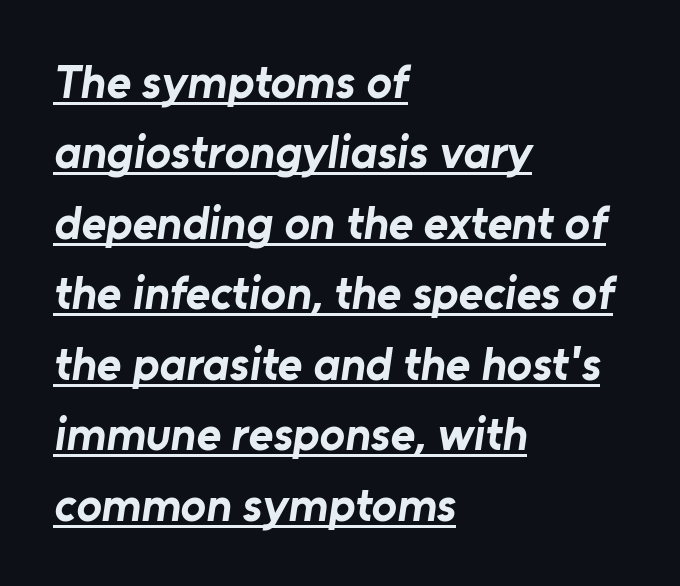
The image shows 47 px bold sans-serif type; set left-aligned, normal line spacing (1.5x), normal letter spacing, underlined; low stroke contrast and a medium x-height.
